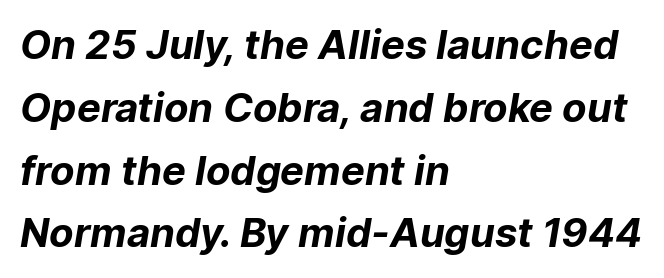
Q: Is the text bold? A: Yes.
Q: Is the typeface a serif or a sans-serif typeface? A: Sans-serif.
Q: Is the text underlined? A: No.
Q: How is the paragraph aligned? A: Left-aligned.
Q: Is the spacing between letters normal or unusually wide? A: Normal.
Q: Is the spacing between lines tight, normal or loose? A: Normal.
Q: Width (condensed, normal, or wide)? A: Normal.
Q: Stroke contrast? A: Low.
Q: x-height? A: Medium.
Q: Monospaced? A: No.
